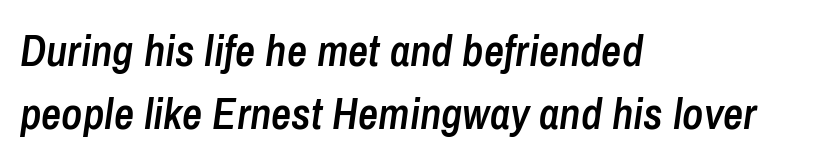
Line starts are locked; line ends wander. The passage shown leans; its letterforms are oblique. How are the letters spaced? Ordinarily, with no added tracking. The strokes are fattened partway — semibold, not bold. Anything drawn beneath the words? Only blank space. This sample has the flowing, uneven cadence of proportional lettering.
